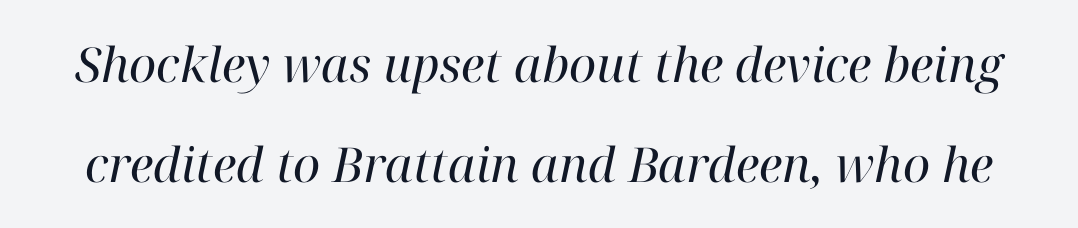
Q: Is the text bold? A: No.
Q: Is the text italic (slanted)? A: Yes, it leans right by about 12 degrees.
Q: Is the typeface a serif or a sans-serif typeface? A: Serif.
Q: Is the text underlined? A: No.
Q: Is the spacing between letters normal or unusually wide? A: Normal.
Q: Is the spacing between lines tight, normal or loose? A: Loose.
Q: Width (condensed, normal, or wide)? A: Normal.
Q: Stroke contrast? A: High.
Q: x-height? A: Medium.
Q: Monospaced? A: No.
